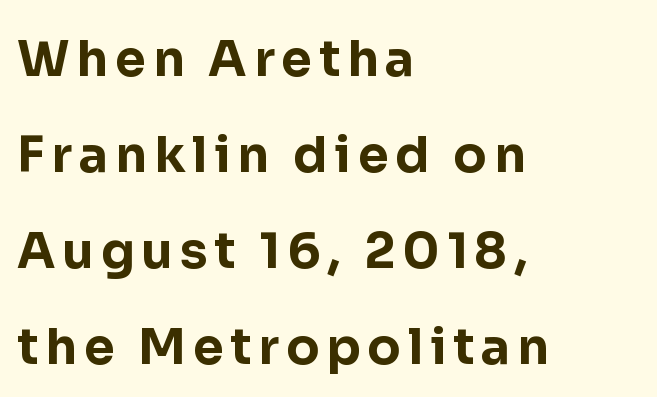
Q: Is the text bold? A: Yes.
Q: Is the text italic (slanted)? A: No, it is upright.
Q: Is the typeface a serif or a sans-serif typeface? A: Sans-serif.
Q: Is the text underlined? A: No.
Q: How is the paragraph aligned? A: Left-aligned.
Q: Is the spacing between lines tight, normal or loose? A: Loose.
Q: Width (condensed, normal, or wide)? A: Normal.
Q: Stroke contrast? A: Low.
Q: x-height? A: Medium.
Q: Monospaced? A: No.
